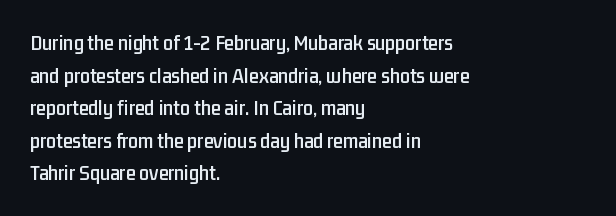
The image shows 22 px text type, upright; set left-aligned, normal line spacing (1.48x), normal letter spacing, not underlined.
